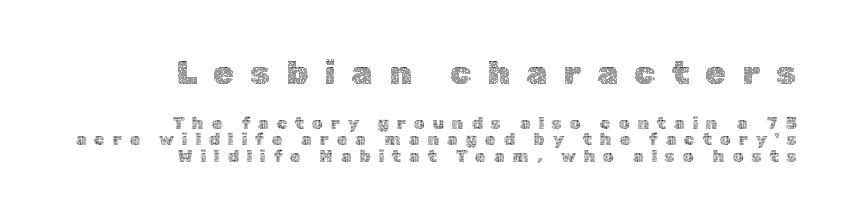
Q: Is the text bold? A: No.
Q: Is the text italic (slanted)? A: No, it is upright.
Q: Is the text underlined? A: No.
Q: How is the paragraph aligned? A: Right-aligned.
Q: Is the spacing between letters normal or unusually wide? A: Unusually wide.
Q: Is the spacing between lines tight, normal or loose? A: Tight.
Q: Which block of text is set in a larger size, the first (top) or the second (bottom)? A: The first (top) one.
Q: Width (condensed, normal, or wide)? A: Normal.
Q: x-height? A: Medium.
Q: Monospaced? A: No.
